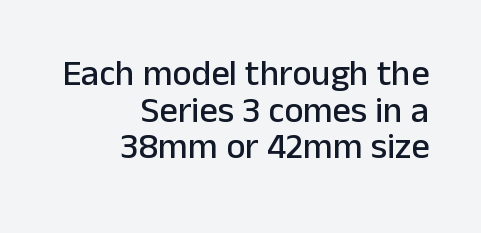
{"serif": "no", "italic": "no", "width": "normal", "stroke_contrast": "low", "x_height": "medium", "monospaced": "no", "underline": "no", "align": "right", "line_spacing": "tight", "line_spacing_ratio": 1.02, "letter_spacing": "normal", "letter_spacing_em": 0.0, "glyph_px": 36}
